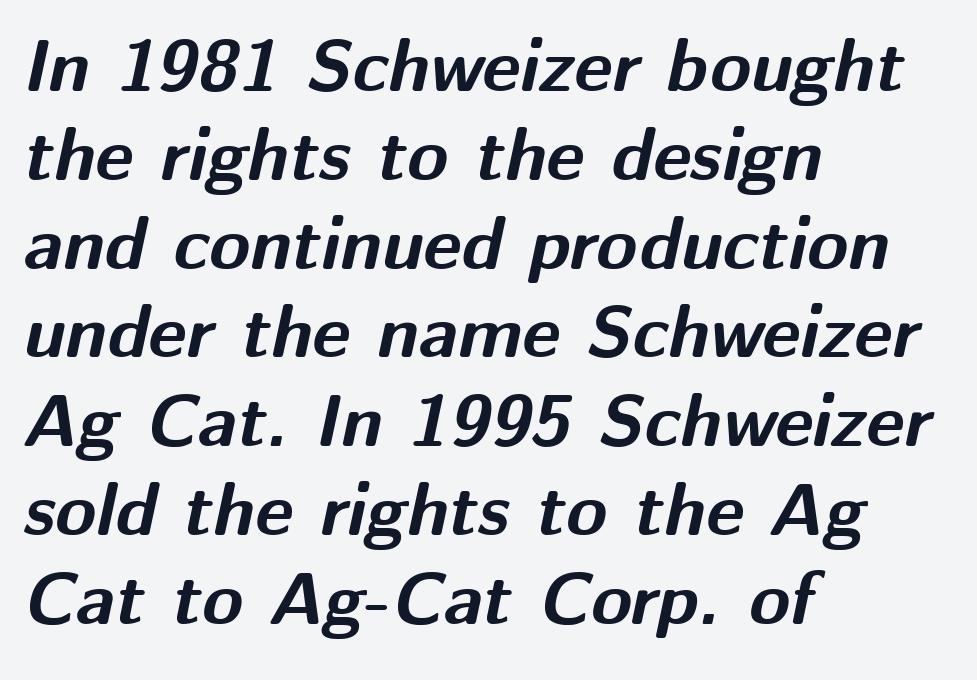
The typography opts for an oblique posture over an upright one. The rendering uses natural spacing where letterforms have individual widths. Beneath every word, the page is bare. Compared with typical body copy, the letter spacing here is the same. These lines stack with their left ends in a neat column. In terms of weight, the rendering is a true, heavy bold.
